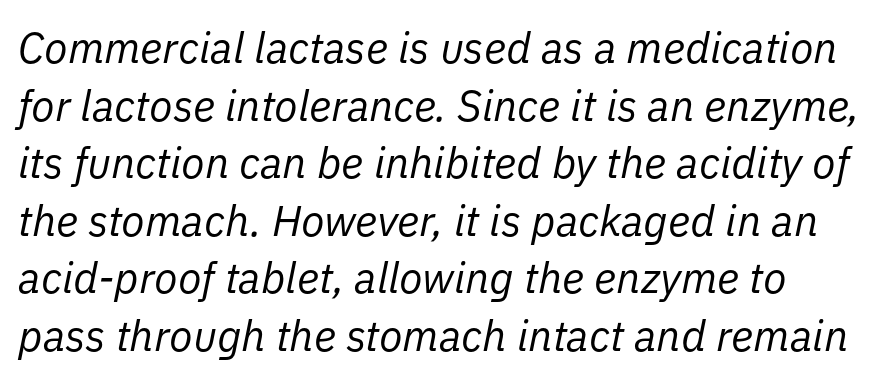
Note the varied advance widths — an 'i' is clearly narrower than an 'm'. No chunkiness to these letters — they're not bold. Does the lettering tilt? It does — this is italic. A normal amount of white space separates one row of letters from the next. Nobody drew a line under any word here. How are the letters spaced? Ordinarily, with no added tracking.
